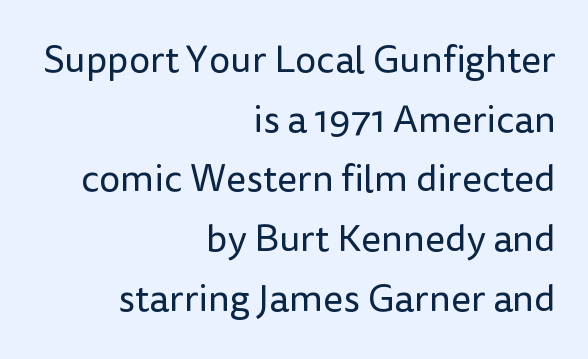
Each letter keeps its own natural width here, so spacing adapts to shape. Each line ends at the same right margin while the left side varies. Just letters on the line, the space beneath them empty. Tall strokes in this sample are plumb rather than angled. This block has exactly the height ordinary leading produces. You could call the tracking neutral — neither tight nor loose.
